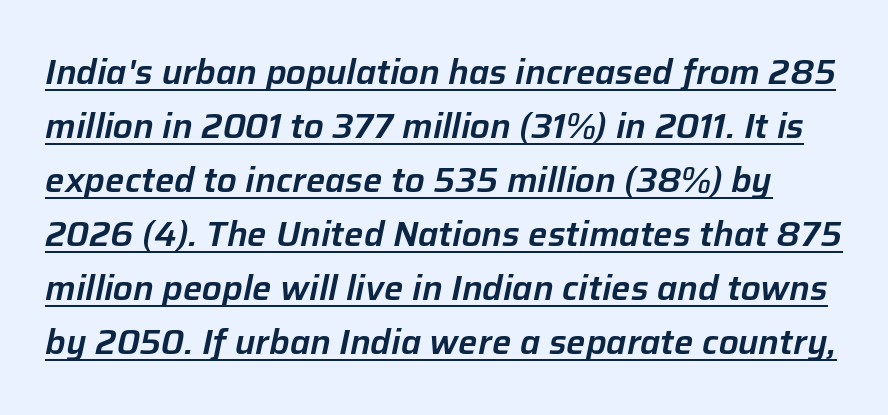
Q: Is the text italic (slanted)? A: Yes, it leans right by about 12 degrees.
Q: Is the text underlined? A: Yes.
Q: Is the spacing between letters normal or unusually wide? A: Normal.
Q: Is the spacing between lines tight, normal or loose? A: Normal.
Q: Width (condensed, normal, or wide)? A: Normal.
Q: Stroke contrast? A: Low.
Q: x-height? A: Medium.
Q: Monospaced? A: No.
